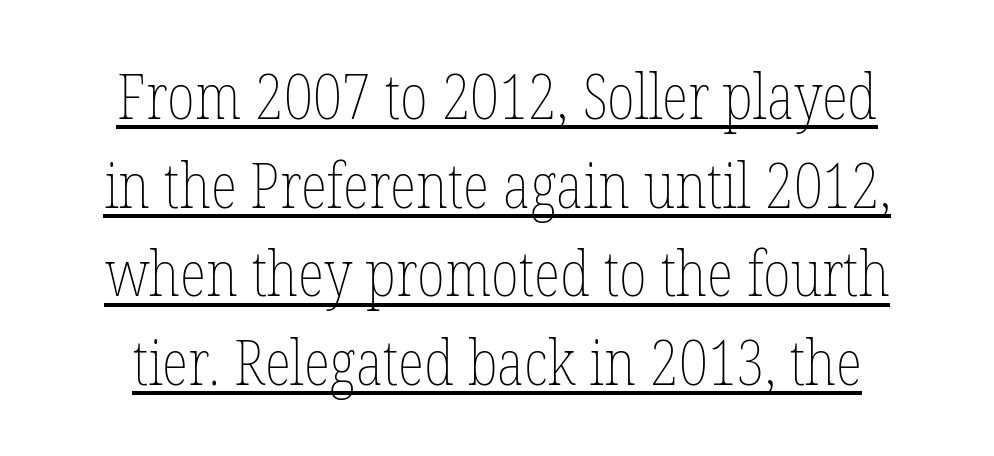
The image shows 62 px thin, condensed type, upright; set normal line spacing (1.43x), normal letter spacing, underlined; low stroke contrast and a medium x-height.
